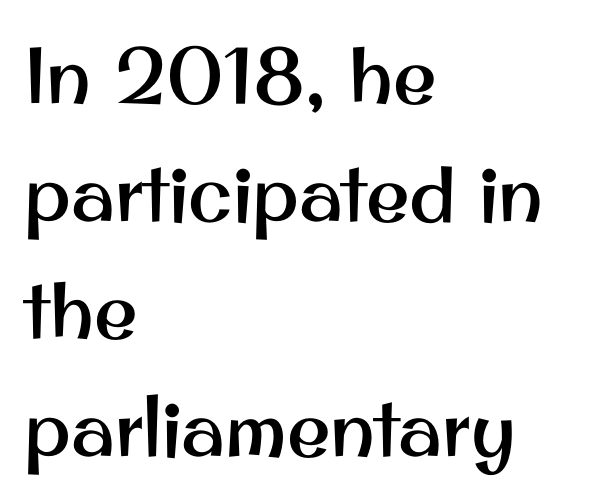
Q: Is the text italic (slanted)? A: No, it is upright.
Q: Is the typeface a serif or a sans-serif typeface? A: Sans-serif.
Q: Is the text underlined? A: No.
Q: How is the paragraph aligned? A: Left-aligned.
Q: Is the spacing between letters normal or unusually wide? A: Normal.
Q: Is the spacing between lines tight, normal or loose? A: Normal.
Q: Width (condensed, normal, or wide)? A: Normal.
Q: Stroke contrast? A: Medium.
Q: x-height? A: Small.
Q: Monospaced? A: No.
